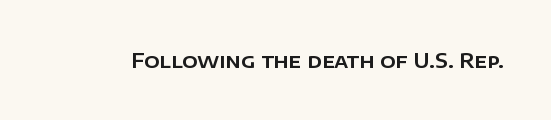
{"italic": "no", "underline": "no", "letter_spacing": "normal", "letter_spacing_em": 0.0, "glyph_px": 20}
